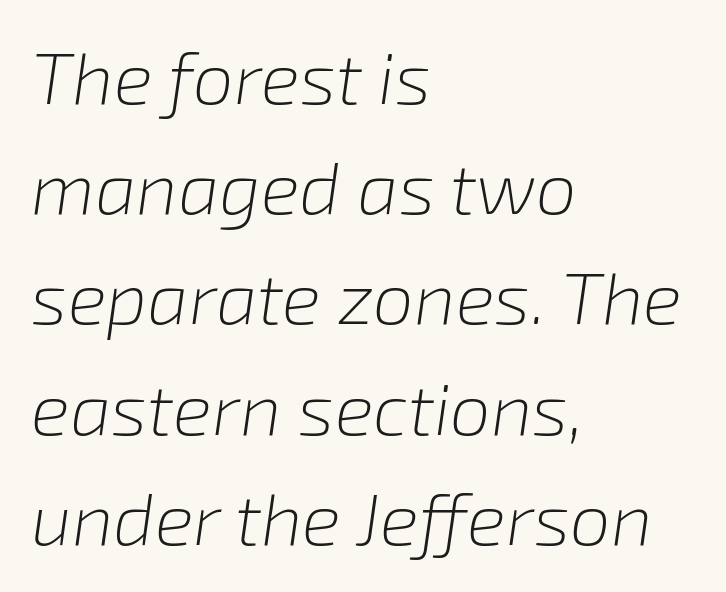
{"italic": "yes", "lean": "right", "slant_degrees": 8, "bold": "no", "weight": "light", "width": "normal", "stroke_contrast": "low", "x_height": "medium", "monospaced": "no", "underline": "no", "align": "left", "line_spacing": "normal", "line_spacing_ratio": 1.51, "letter_spacing": "normal", "letter_spacing_em": 0.0, "glyph_px": 73}
